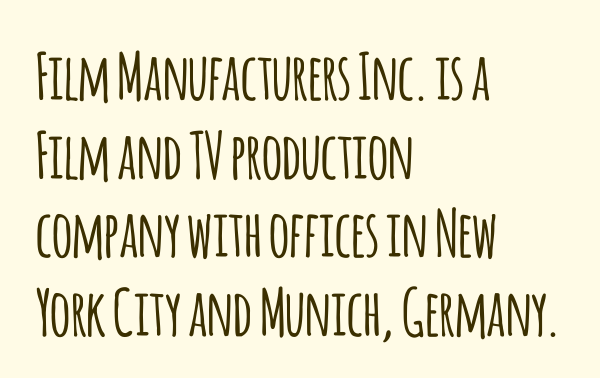
Q: Is the text italic (slanted)? A: No, it is upright.
Q: Is the typeface a serif or a sans-serif typeface? A: Sans-serif.
Q: Is the text underlined? A: No.
Q: How is the paragraph aligned? A: Left-aligned.
Q: Is the spacing between letters normal or unusually wide? A: Normal.
Q: Width (condensed, normal, or wide)? A: Condensed.
Q: Stroke contrast? A: Low.
Q: x-height? A: Large.
Q: Monospaced? A: No.
